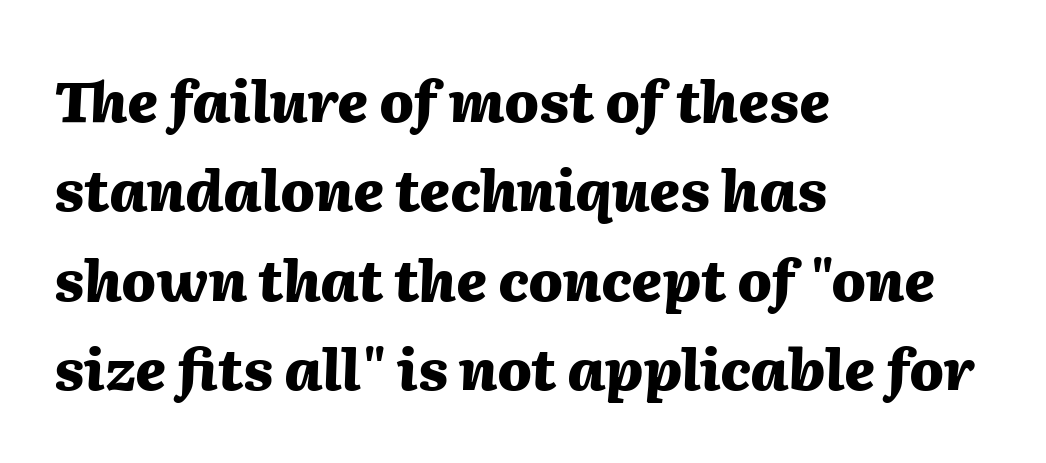
{"italic": "yes", "lean": "right", "slant_degrees": 2, "bold": "yes", "weight": "heavy", "width": "normal", "stroke_contrast": "medium", "x_height": "medium", "monospaced": "no", "underline": "no", "align": "left", "line_spacing": "normal", "line_spacing_ratio": 1.57, "letter_spacing": "normal", "letter_spacing_em": 0.0, "glyph_px": 57}
